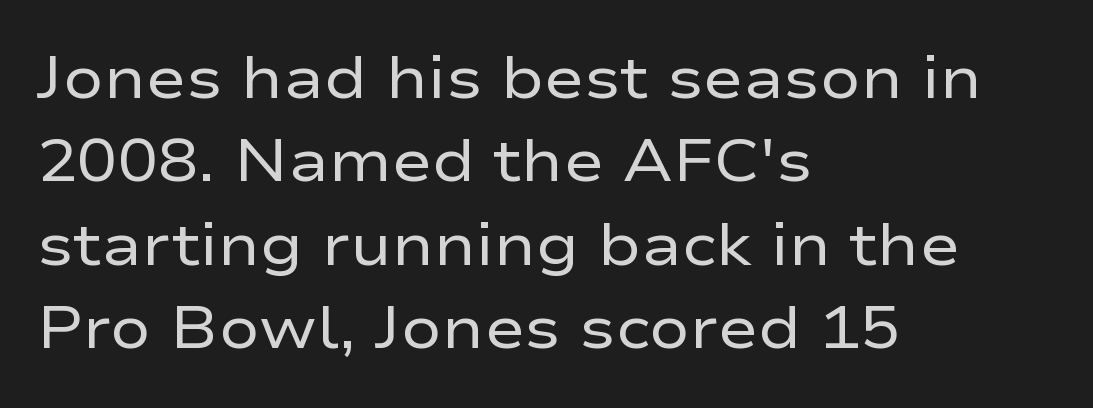
{"serif": "no", "italic": "no", "bold": "no", "weight": "regular", "width": "wide", "stroke_contrast": "low", "x_height": "medium", "monospaced": "no", "underline": "no", "align": "left", "line_spacing": "normal", "line_spacing_ratio": 1.39, "letter_spacing": "normal", "letter_spacing_em": 0.0, "glyph_px": 60}
